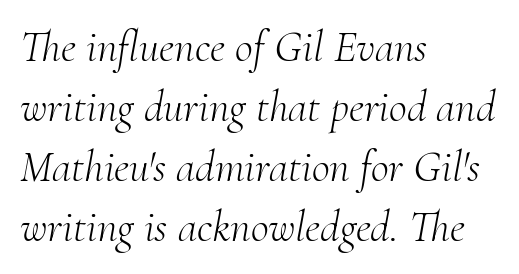
The typesetter chose a ragged-right arrangement here. These lines were composed using italics. Stroke mass is kept to a normal reading level or below. The face used here is proportionally spaced, like ordinary book or web type.
